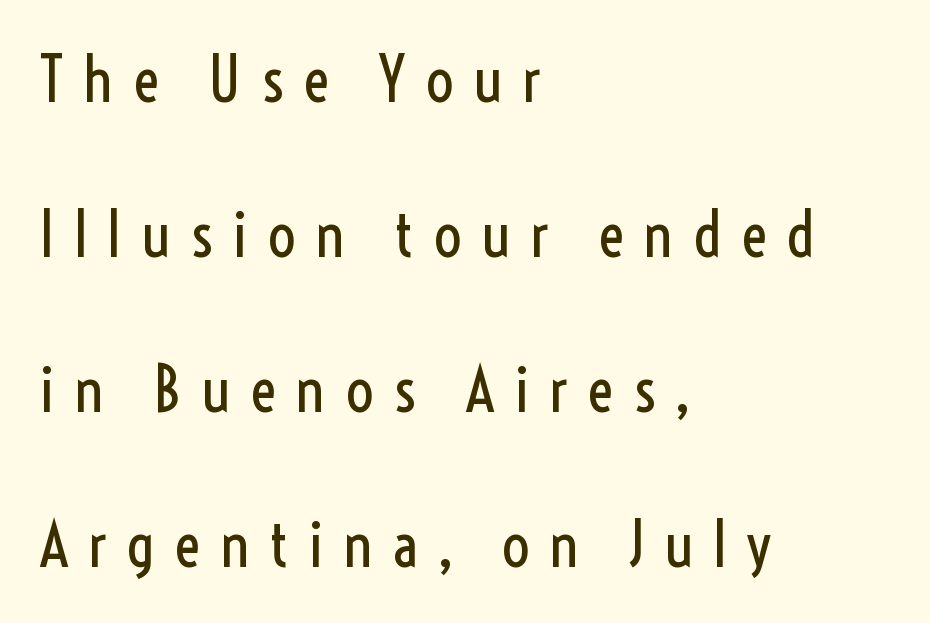
Q: Is the text bold? A: No.
Q: Is the text italic (slanted)? A: No, it is upright.
Q: Is the typeface a serif or a sans-serif typeface? A: Sans-serif.
Q: Is the text underlined? A: No.
Q: How is the paragraph aligned? A: Left-aligned.
Q: Is the spacing between letters normal or unusually wide? A: Unusually wide.
Q: Is the spacing between lines tight, normal or loose? A: Loose.
Q: Width (condensed, normal, or wide)? A: Condensed.
Q: x-height? A: Medium.
Q: Monospaced? A: No.
